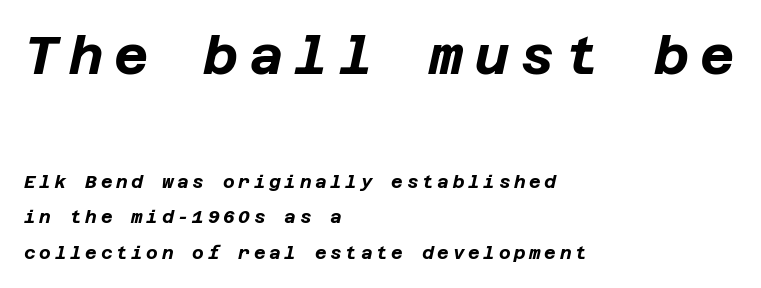
The image shows 53 px bold type, italic (leaning right); set left-aligned, loose line spacing (1.97x), unusually wide letter spacing (+0.2 em), not underlined; the first (top) block is 2.94x larger; low stroke contrast and a large x-height.
